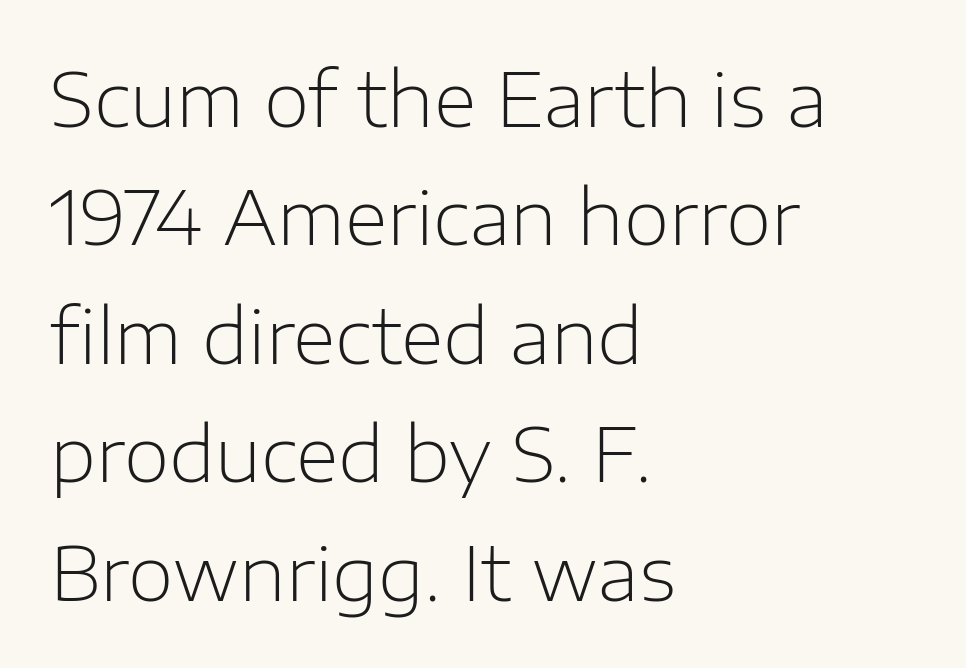
Q: Is the text bold? A: No.
Q: Is the text italic (slanted)? A: No, it is upright.
Q: Is the typeface a serif or a sans-serif typeface? A: Sans-serif.
Q: Is the text underlined? A: No.
Q: How is the paragraph aligned? A: Left-aligned.
Q: Is the spacing between letters normal or unusually wide? A: Normal.
Q: Is the spacing between lines tight, normal or loose? A: Normal.
Q: Width (condensed, normal, or wide)? A: Normal.
Q: Stroke contrast? A: Low.
Q: x-height? A: Medium.
Q: Monospaced? A: No.
